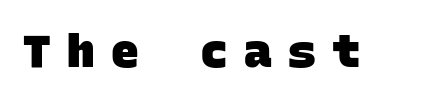
The image shows 46 px heavy sans-serif type, monospaced; set unusually wide letter spacing (+0.36 em), not underlined; low stroke contrast and a large x-height.
